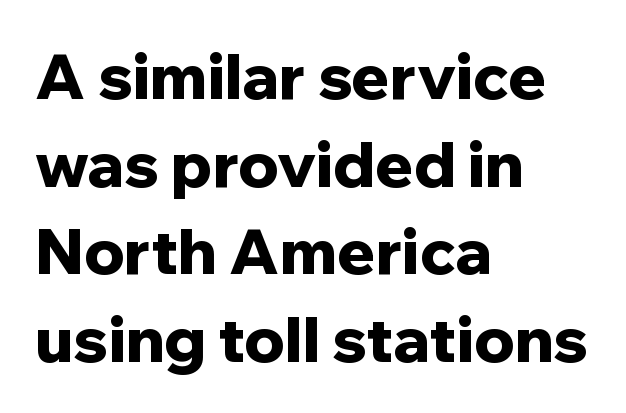
These lines were composed using upright roman letters. Think of a printed novel: that variable character pitch is what you see here. Nope, no serifs anywhere on these letters. The lines in this sample share a left origin and differ only in where they stop.
